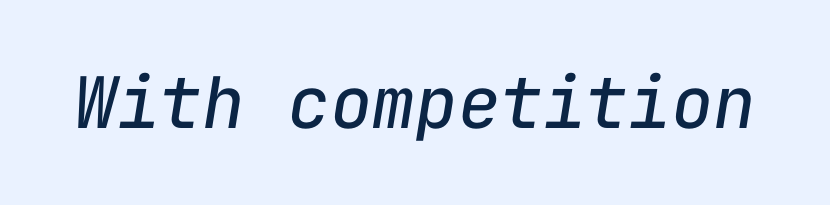
The face used here is rendered with its standard letterfit. Stroke mass is kept to a normal reading level or below. Descender tails drop into unmarked territory. Every character here occupies the same horizontal width, giving the sample a typewriter-like rhythm. Designer's note — italics engaged.
